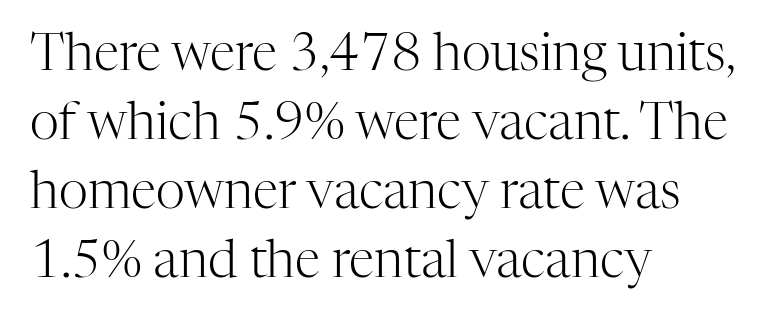
Q: Is the text bold? A: No.
Q: Is the text italic (slanted)? A: No, it is upright.
Q: Is the typeface a serif or a sans-serif typeface? A: Serif.
Q: Is the text underlined? A: No.
Q: How is the paragraph aligned? A: Left-aligned.
Q: Is the spacing between letters normal or unusually wide? A: Normal.
Q: Is the spacing between lines tight, normal or loose? A: Normal.
Q: Width (condensed, normal, or wide)? A: Normal.
Q: Stroke contrast? A: High.
Q: x-height? A: Medium.
Q: Monospaced? A: No.
